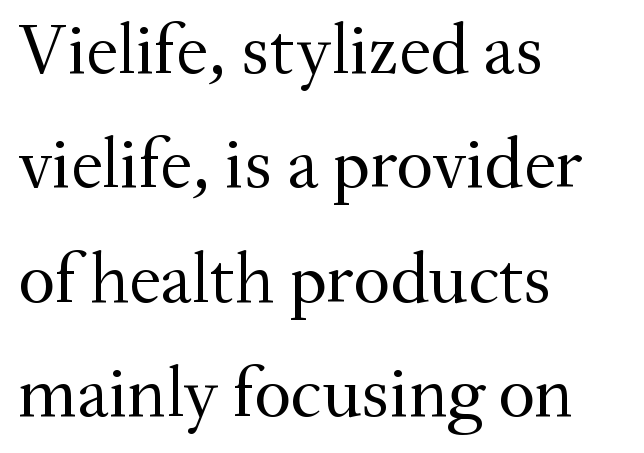
Q: Is the text bold? A: No.
Q: Is the text italic (slanted)? A: No, it is upright.
Q: Is the typeface a serif or a sans-serif typeface? A: Serif.
Q: Is the text underlined? A: No.
Q: How is the paragraph aligned? A: Left-aligned.
Q: Is the spacing between letters normal or unusually wide? A: Normal.
Q: Is the spacing between lines tight, normal or loose? A: Normal.
Q: Width (condensed, normal, or wide)? A: Normal.
Q: Stroke contrast? A: Medium.
Q: x-height? A: Small.
Q: Monospaced? A: No.
